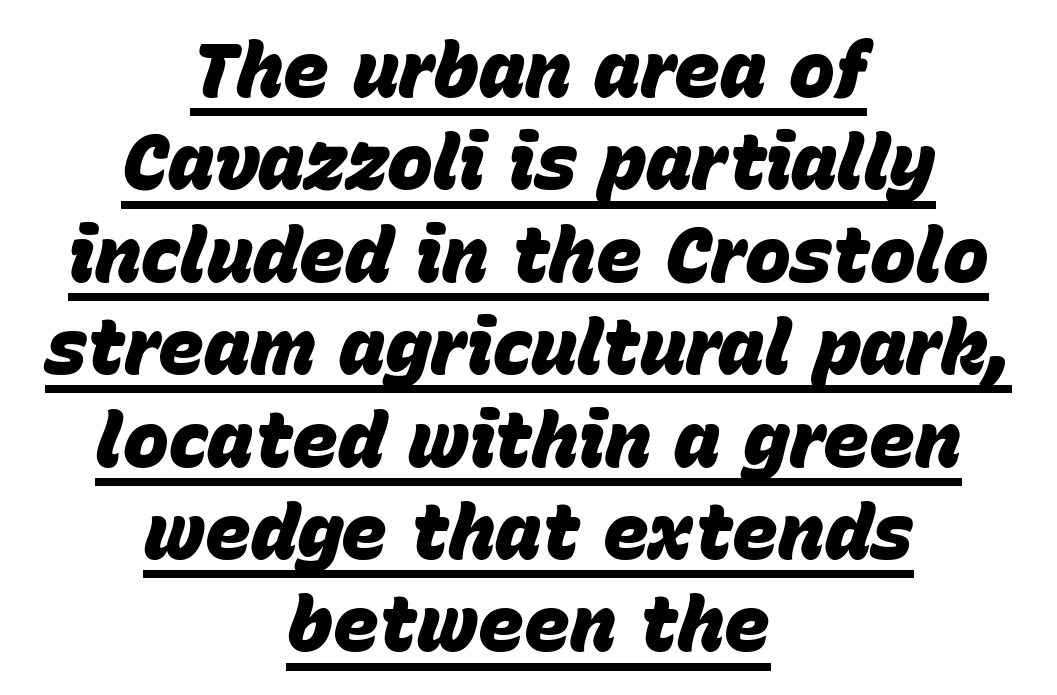
Beneath each row of characters lies a ruled line. Slanted lettering throughout. The face used here is proportionally spaced, like ordinary book or web type. Compared with typical body copy, the letter spacing here is the same. Thick stems and heavy bowls — unmistakably bold. Neither beginnings nor endings align; midpoints do.
